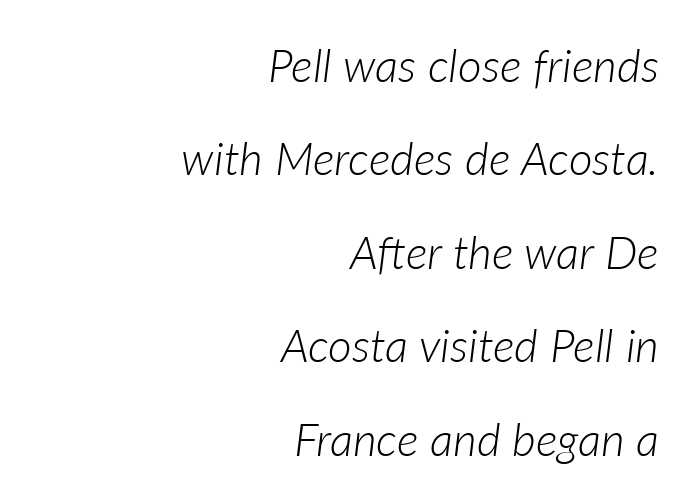
There's an unmistakable incline to the writing here. Horizontally, the lines are justified to the trailing edge only. This is not heavy type; no bold has been used. Is the letter spacing exaggerated? No — it looks like the ordinary default.
